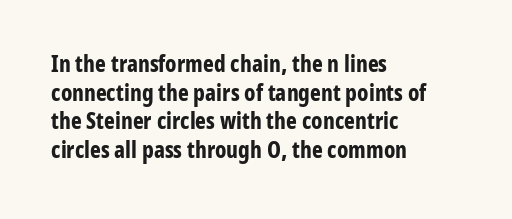
The image shows 23 px bold type, upright; set left-aligned, normal line spacing (1.25x), normal letter spacing, not underlined.
